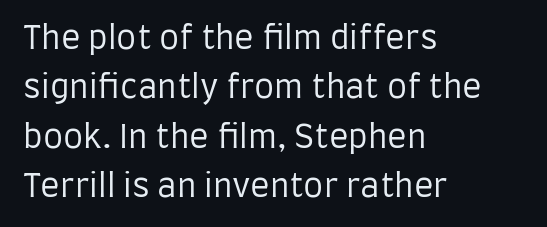
Q: Is the text bold? A: No.
Q: Is the text italic (slanted)? A: No, it is upright.
Q: Is the typeface a serif or a sans-serif typeface? A: Sans-serif.
Q: Is the text underlined? A: No.
Q: How is the paragraph aligned? A: Left-aligned.
Q: Is the spacing between letters normal or unusually wide? A: Normal.
Q: Is the spacing between lines tight, normal or loose? A: Normal.
Q: Width (condensed, normal, or wide)? A: Condensed.
Q: Stroke contrast? A: Low.
Q: x-height? A: Large.
Q: Monospaced? A: No.
